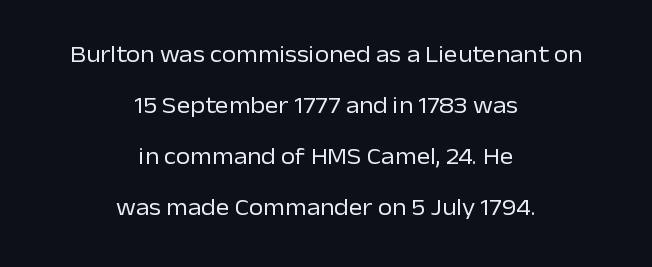
Honestly, there is no underline to notice here at all. No heavy texture on the line: the type isn't bold. Nope, not italic — everything's standing straight. Compared with typical body copy, the letter spacing here is the same. The line-height multiplier appears high, well above default. The lines in this sample share a center point and differ in where they start and stop.
